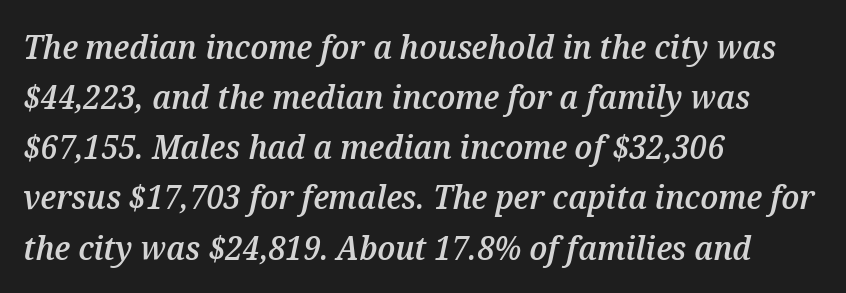
{"italic": "yes", "lean": "right", "slant_degrees": 12, "bold": "semi", "weight": "semibold", "width": "normal", "stroke_contrast": "medium", "x_height": "medium", "monospaced": "no", "underline": "no", "align": "left", "line_spacing": "normal", "line_spacing_ratio": 1.52, "letter_spacing": "normal", "letter_spacing_em": 0.0, "glyph_px": 33}
